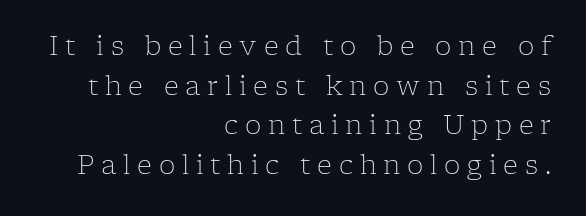
The image shows 26 px text type, upright; set right-aligned, normal line spacing (1.52x), unusually wide letter spacing (+0.26 em), not underlined.
